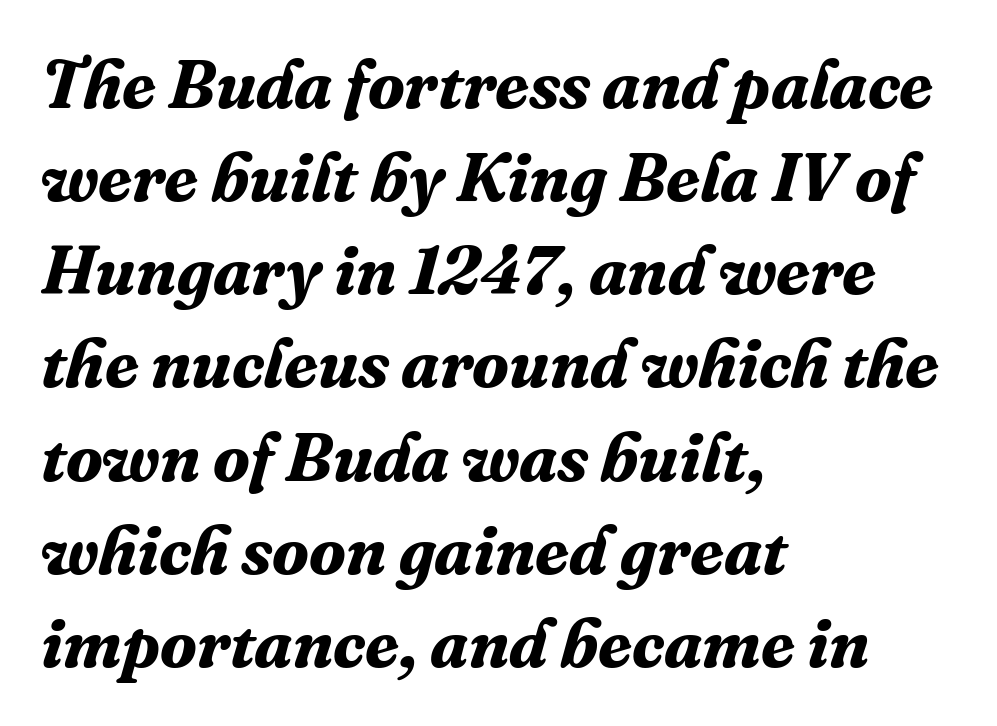
Q: Is the text bold? A: Yes.
Q: Is the text italic (slanted)? A: Yes, it leans right by about 16 degrees.
Q: Is the typeface a serif or a sans-serif typeface? A: Serif.
Q: Is the text underlined? A: No.
Q: How is the paragraph aligned? A: Left-aligned.
Q: Is the spacing between letters normal or unusually wide? A: Normal.
Q: Is the spacing between lines tight, normal or loose? A: Normal.
Q: Width (condensed, normal, or wide)? A: Normal.
Q: Stroke contrast? A: Medium.
Q: x-height? A: Medium.
Q: Monospaced? A: No.
